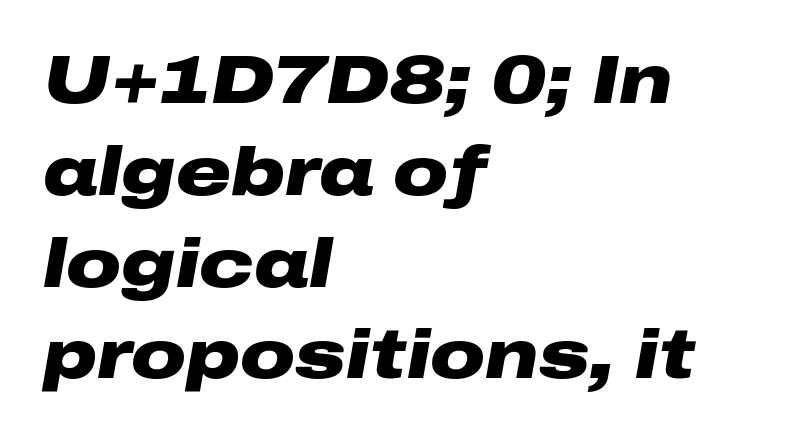
The image shows 68 px heavy, wide type, italic (leaning right); set left-aligned, normal line spacing (1.35x), normal letter spacing, not underlined; low stroke contrast and a medium x-height.
